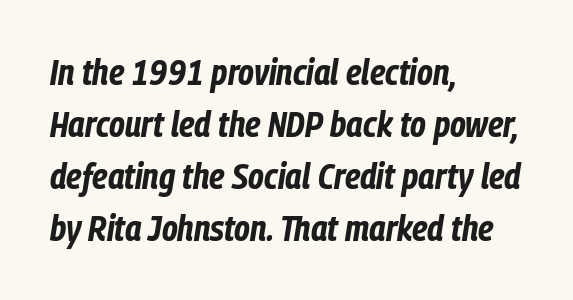
{"italic": "yes", "lean": "right", "slant_degrees": 9, "bold": "yes", "weight": "bold", "width": "condensed", "stroke_contrast": "low", "x_height": "medium", "monospaced": "no", "underline": "no", "align": "left", "line_spacing": "normal", "line_spacing_ratio": 1.44, "letter_spacing": "normal", "letter_spacing_em": 0.0, "glyph_px": 36}
